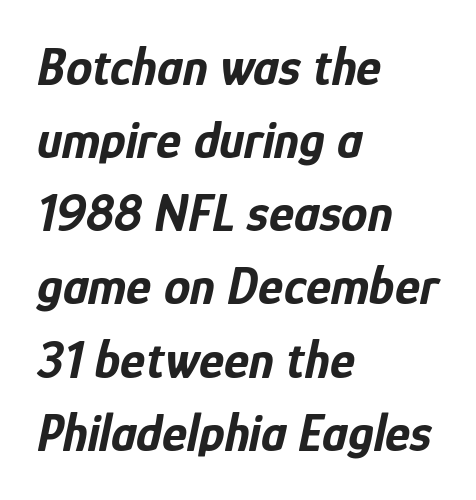
Quick note: interline space is typical. The rag falls on the right side of this text block. Every letter is thick-stroked: bold, no question. The rendering uses natural spacing where letterforms have individual widths. The face used here is rendered with its standard letterfit.
